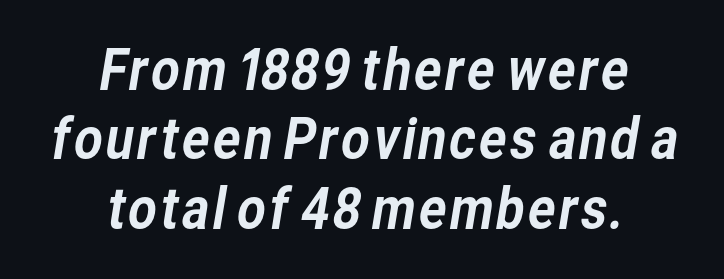
The tracking reads as untouched default to a designer's eye. A typesetter would call this proportional, since set widths differ per character. Neither beginnings nor endings align; midpoints do. The glyphs in this specimen are sans serif. Plain, unruled lines of type.
